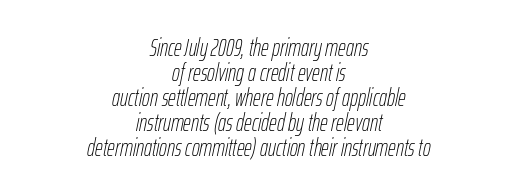
{"italic": "yes", "lean": "right", "slant_degrees": 12, "bold": "no", "underline": "no", "align": "center", "line_spacing": "tight", "line_spacing_ratio": 1.04, "letter_spacing": "normal", "letter_spacing_em": 0.0, "glyph_px": 24}
